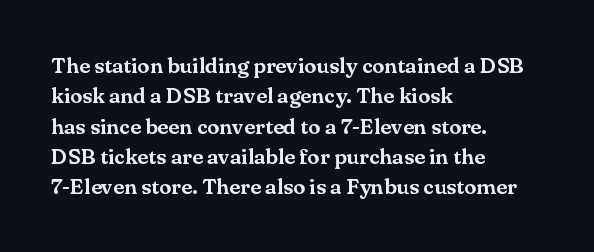
Q: Is the text italic (slanted)? A: No, it is upright.
Q: Is the text underlined? A: No.
Q: How is the paragraph aligned? A: Left-aligned.
Q: Is the spacing between letters normal or unusually wide? A: Normal.
Q: Is the spacing between lines tight, normal or loose? A: Normal.
